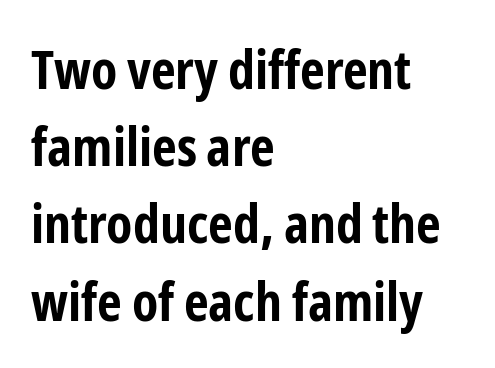
Q: Is the text bold? A: Yes.
Q: Is the text italic (slanted)? A: No, it is upright.
Q: Is the typeface a serif or a sans-serif typeface? A: Sans-serif.
Q: Is the text underlined? A: No.
Q: How is the paragraph aligned? A: Left-aligned.
Q: Is the spacing between letters normal or unusually wide? A: Normal.
Q: Is the spacing between lines tight, normal or loose? A: Normal.
Q: Width (condensed, normal, or wide)? A: Condensed.
Q: Stroke contrast? A: Low.
Q: x-height? A: Medium.
Q: Monospaced? A: No.
